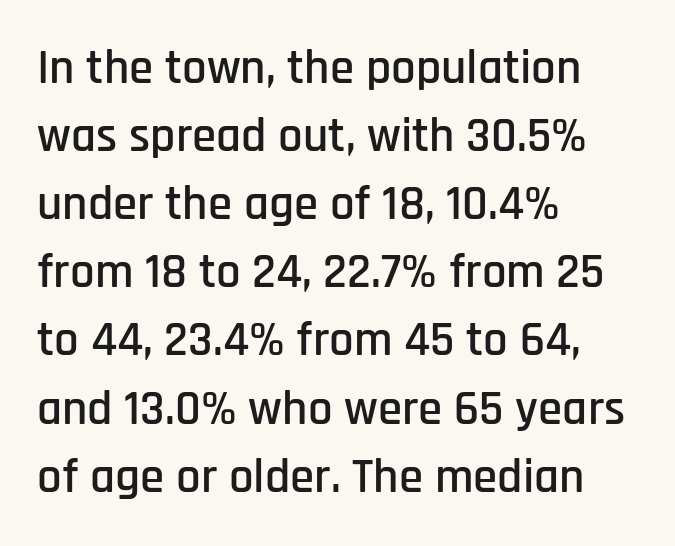
Q: Is the text italic (slanted)? A: No, it is upright.
Q: Is the typeface a serif or a sans-serif typeface? A: Sans-serif.
Q: Is the text underlined? A: No.
Q: How is the paragraph aligned? A: Left-aligned.
Q: Is the spacing between letters normal or unusually wide? A: Normal.
Q: Is the spacing between lines tight, normal or loose? A: Normal.
Q: Width (condensed, normal, or wide)? A: Condensed.
Q: Stroke contrast? A: Low.
Q: x-height? A: Large.
Q: Monospaced? A: No.
